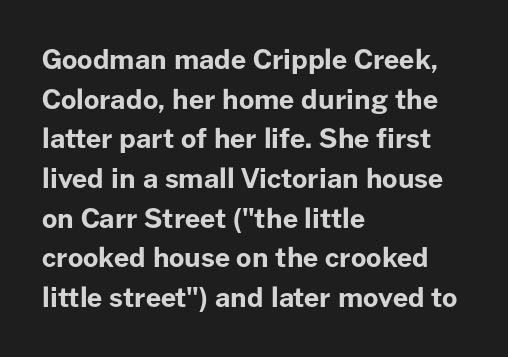
The glyphs are unaccompanied by any horizontal stroke below them. The characters look thick and weighty, a clear bold. Horizontally, the lines are justified to the leading edge only. Successive baselines arrive at the customary interval. Ordinary non-slanted type is in use.
